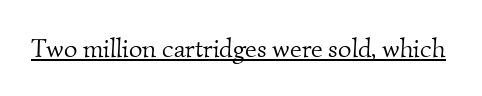
The image shows 26 px text type; set normal letter spacing, underlined.
